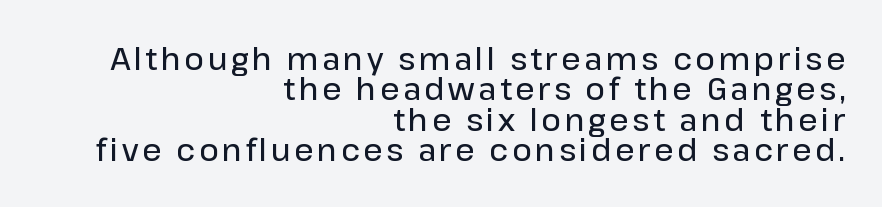
The image shows 30 px semibold sans-serif type, upright; set right-aligned, tight line spacing (1.01x), not underlined; low stroke contrast and a medium x-height.
